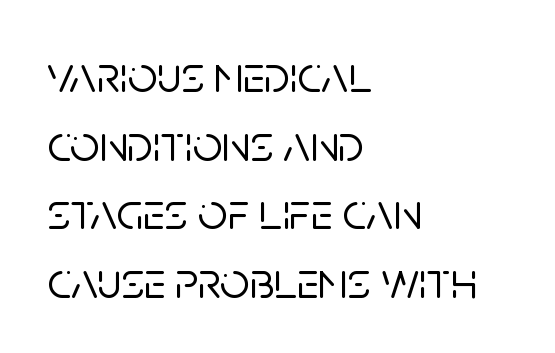
The image shows 52 px sans-serif type, upright; set left-aligned, normal line spacing (1.32x), normal letter spacing, not underlined; low stroke contrast and a large x-height.
